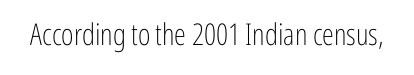
Think of a printed novel: that variable character pitch is what you see here. Italic: no, the glyphs are upright roman. The specimen omits any rule beneath the text block's lines. Compared with a typical body face, this is equally light or lighter still.
